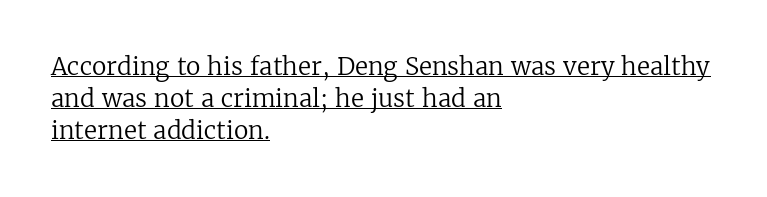
Q: Is the text bold? A: No.
Q: Is the text italic (slanted)? A: No, it is upright.
Q: Is the text underlined? A: Yes.
Q: How is the paragraph aligned? A: Left-aligned.
Q: Is the spacing between letters normal or unusually wide? A: Normal.
Q: Is the spacing between lines tight, normal or loose? A: Normal.
